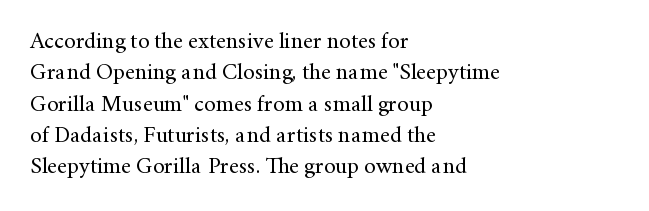
Q: Is the text bold? A: No.
Q: Is the text italic (slanted)? A: No, it is upright.
Q: Is the text underlined? A: No.
Q: How is the paragraph aligned? A: Left-aligned.
Q: Is the spacing between letters normal or unusually wide? A: Normal.
Q: Is the spacing between lines tight, normal or loose? A: Normal.
